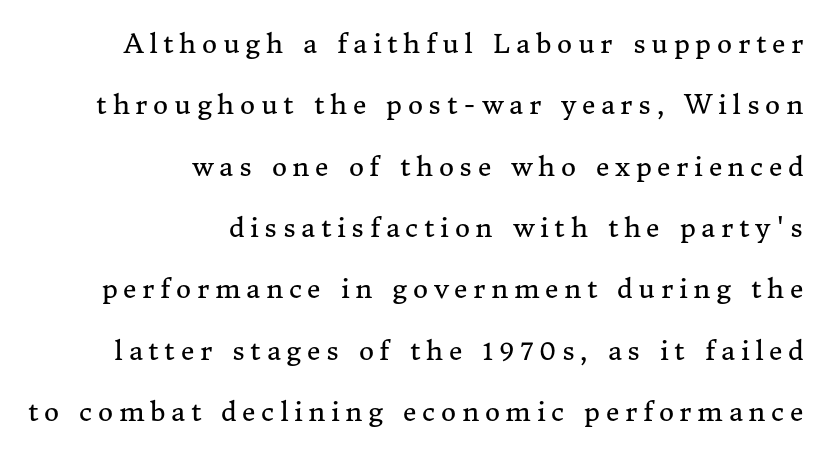
The letterforms stand isolated, each surrounded by extra space. Decoration check: the copy has no underline. A typesetter would mark this as roman, not italic. Students, observe: this is what heavily led, spacious text looks like. The strokes carry an ordinary text weight at most. Horizontal alignment here is rightward, an uncommon choice for prose.
